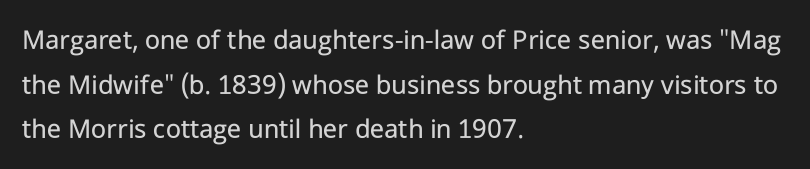
Q: Is the text bold? A: No.
Q: Is the text italic (slanted)? A: No, it is upright.
Q: Is the typeface a serif or a sans-serif typeface? A: Sans-serif.
Q: Is the text underlined? A: No.
Q: How is the paragraph aligned? A: Left-aligned.
Q: Is the spacing between letters normal or unusually wide? A: Normal.
Q: Is the spacing between lines tight, normal or loose? A: Normal.
Q: Width (condensed, normal, or wide)? A: Normal.
Q: Stroke contrast? A: Low.
Q: x-height? A: Medium.
Q: Monospaced? A: No.
